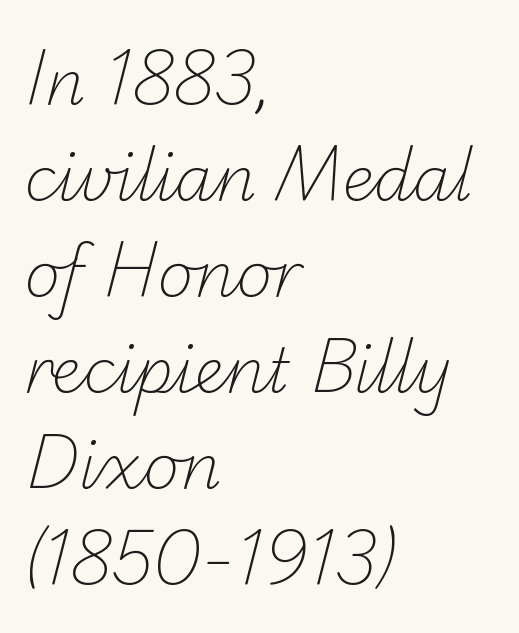
The image shows 62 px light sans-serif type; set left-aligned, normal line spacing (1.55x), normal letter spacing, not underlined; low stroke contrast and a small x-height.
